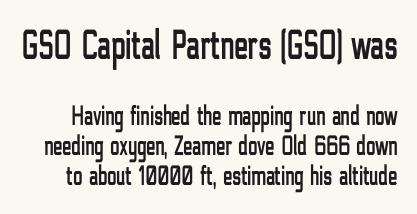
Letters rest on an invisible, unmarked baseline. Note: no serifs on the glyphs. The letters in the upper block stand taller than those in the block below. Here the designer chose a conventional face with non-uniform glyph widths. Look at the tracking — it's just the regular setting, nothing added. The typography opts for an upright posture over an oblique one.
